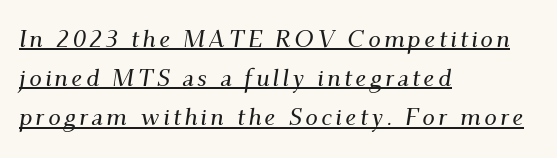
Each new line begins a customary step beneath the previous one. Left-aligned paragraph, ragged on the right. Quick note: italic. The rendered words wear a rule along their underside.
